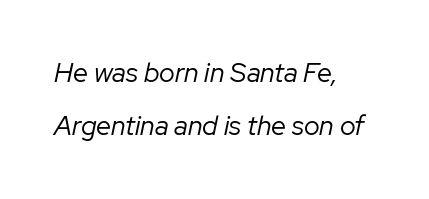
The rendering keeps characters at their native spacing. Compared with a centered layout, this one pins lines to the left instead. Is the type heavy? It reads as light-to-regular instead. Regarding leading, the lines here are spaced well apart.
